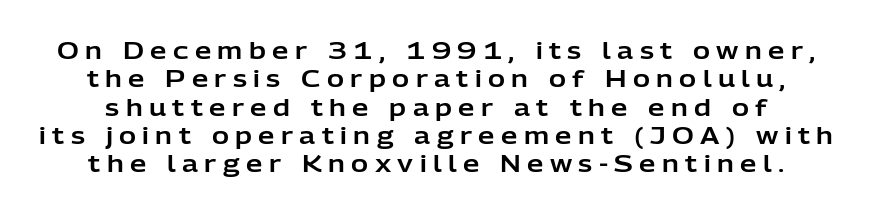
{"italic": "no", "underline": "no", "line_spacing_ratio": 1.23, "letter_spacing": "wide", "letter_spacing_em": 0.28, "glyph_px": 23}
